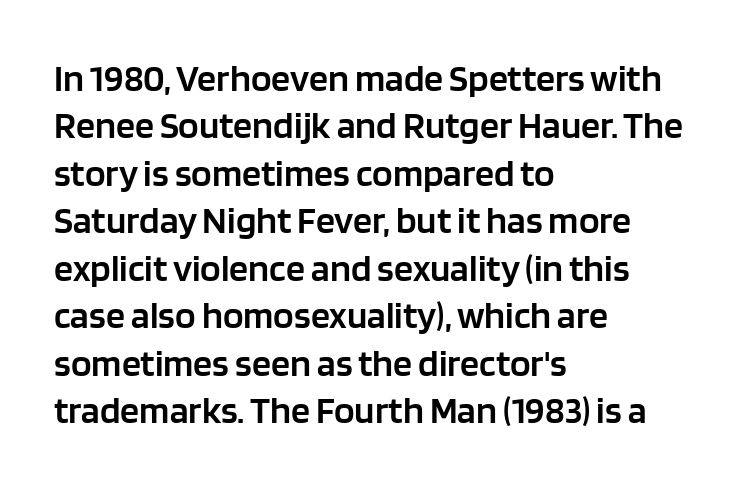
The image shows 38 px semibold sans-serif type, upright; set left-aligned, normal line spacing (1.25x), normal letter spacing, not underlined; low stroke contrast and a large x-height.
